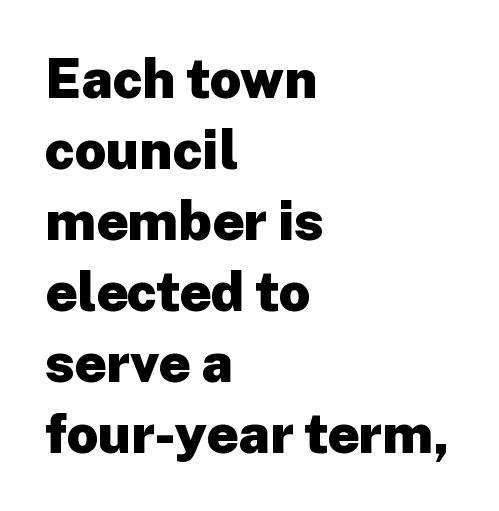
{"serif": "no", "italic": "no", "bold": "yes", "weight": "heavy", "width": "normal", "stroke_contrast": "low", "x_height": "medium", "monospaced": "no", "underline": "no", "align": "left", "line_spacing": "normal", "line_spacing_ratio": 1.29, "letter_spacing": "normal", "letter_spacing_em": 0.0, "glyph_px": 55}
